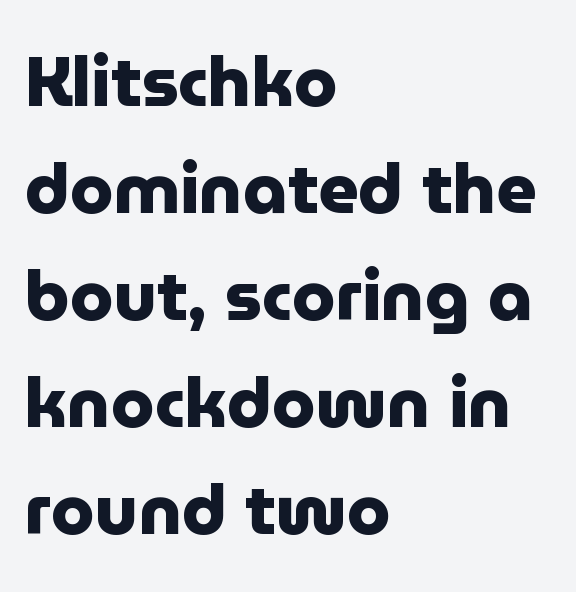
Q: Is the text bold? A: Yes.
Q: Is the text italic (slanted)? A: No, it is upright.
Q: Is the typeface a serif or a sans-serif typeface? A: Sans-serif.
Q: Is the text underlined? A: No.
Q: How is the paragraph aligned? A: Left-aligned.
Q: Is the spacing between letters normal or unusually wide? A: Normal.
Q: Is the spacing between lines tight, normal or loose? A: Normal.
Q: Width (condensed, normal, or wide)? A: Normal.
Q: Stroke contrast? A: Low.
Q: x-height? A: Medium.
Q: Monospaced? A: No.
